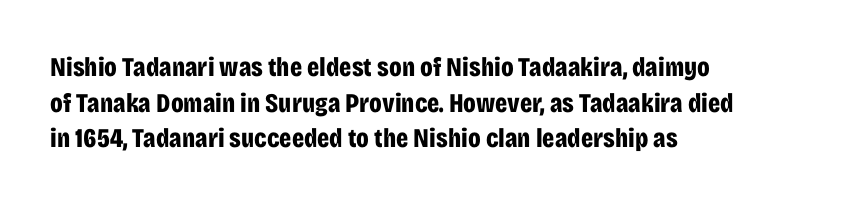
A typesetter would call this leading conventional body-copy spacing. Standard letterfit; no display-style spreading of the glyphs. The axis of the letterforms is exactly vertical. Typeset ragged right — the left edge is the straight one. Clear beneath every line of the passage. Each glyph is drawn with heavy, bold strokes.
